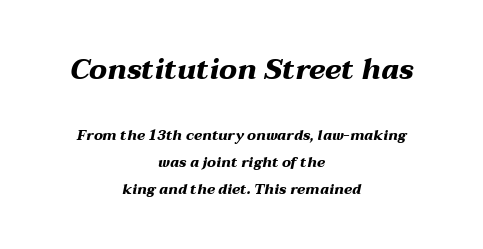
The image shows 28 px heavy, wide type, italic (leaning right); set centered, loose line spacing (1.94x), normal letter spacing, not underlined; the first (top) block is 2.0x larger; medium stroke contrast and a medium x-height.
